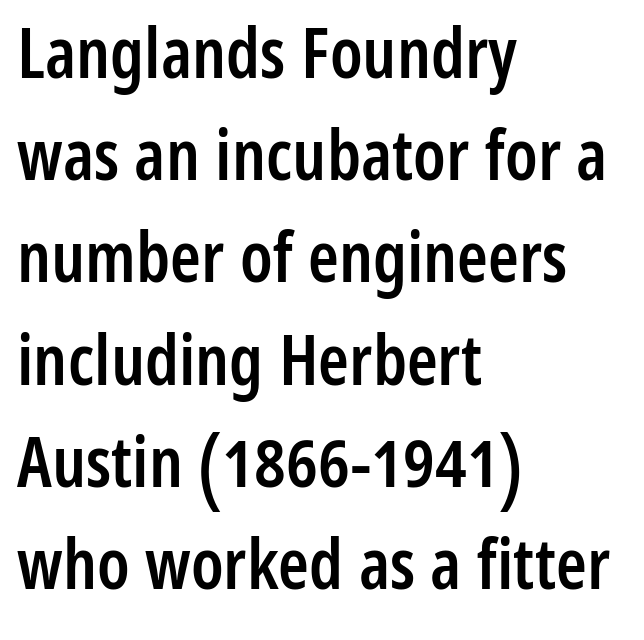
Looks like regular typesetting: each glyph gets only the width it needs. Does the weight exceed regular? Yes, but only to semibold. Unlike italic type, these characters show no tilt at all. Note: no serifs on the glyphs.
